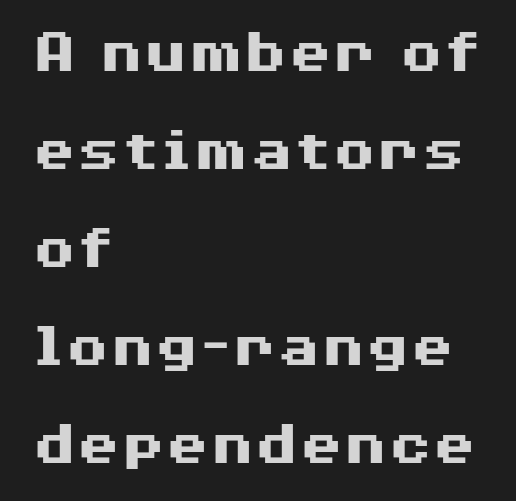
Q: Is the text bold? A: Yes.
Q: Is the text italic (slanted)? A: No, it is upright.
Q: Is the typeface a serif or a sans-serif typeface? A: Sans-serif.
Q: Is the text underlined? A: No.
Q: How is the paragraph aligned? A: Left-aligned.
Q: Is the spacing between letters normal or unusually wide? A: Normal.
Q: Is the spacing between lines tight, normal or loose? A: Normal.
Q: Width (condensed, normal, or wide)? A: Wide.
Q: Stroke contrast? A: Medium.
Q: x-height? A: Medium.
Q: Monospaced? A: No.
